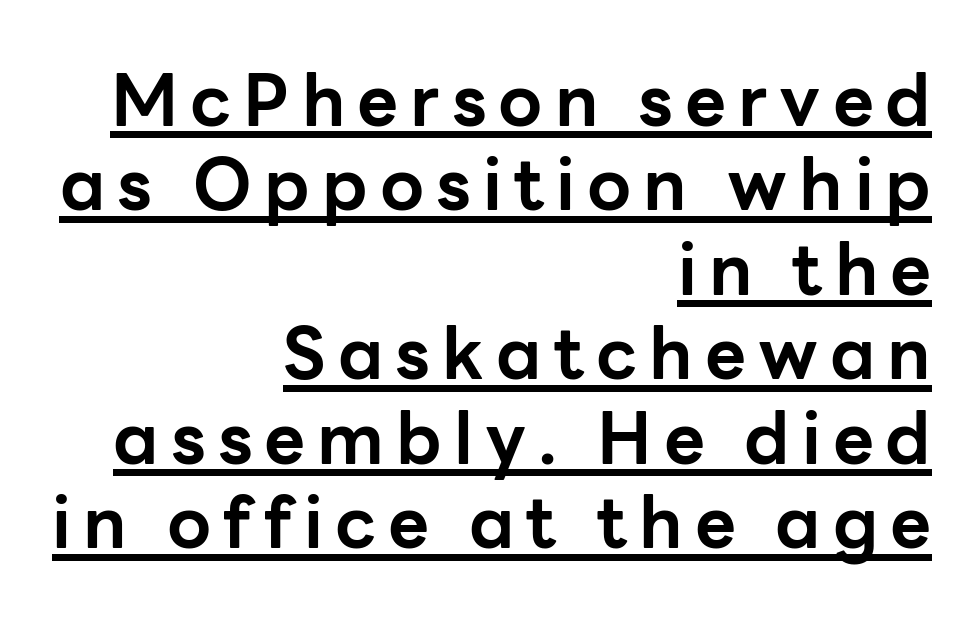
{"serif": "no", "italic": "no", "bold": "yes", "weight": "bold", "width": "normal", "stroke_contrast": "low", "x_height": "medium", "monospaced": "no", "underline": "yes", "align": "right", "line_spacing_ratio": 1.19, "glyph_px": 71}
